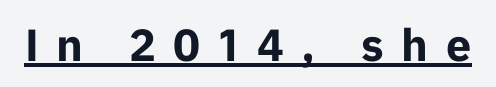
Q: Is the text bold? A: Yes.
Q: Is the text italic (slanted)? A: No, it is upright.
Q: Is the typeface a serif or a sans-serif typeface? A: Sans-serif.
Q: Is the text underlined? A: Yes.
Q: Is the spacing between letters normal or unusually wide? A: Unusually wide.
Q: Width (condensed, normal, or wide)? A: Normal.
Q: Stroke contrast? A: Low.
Q: x-height? A: Medium.
Q: Monospaced? A: No.
